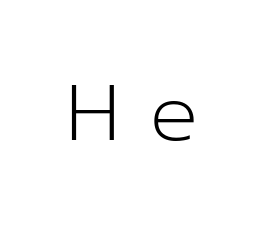
Ink coverage per letter is moderate at most. No italicization has been applied; the sample stays upright. The font family rendered here belongs to the sans-serif group. Has an underline been added? It has not. Is the letter spacing exaggerated? Yes — the characters are pushed far apart. Think of a printed novel: that variable character pitch is what you see here.
